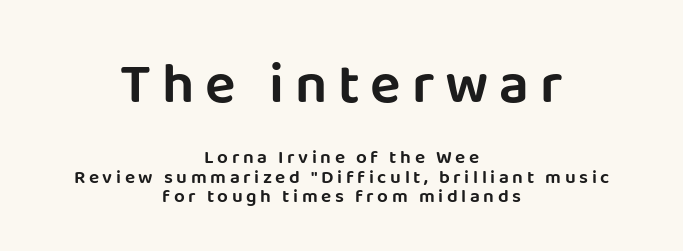
{"serif": "no", "italic": "no", "width": "normal", "stroke_contrast": "low", "x_height": "large", "monospaced": "no", "underline": "no", "align": "center", "line_spacing": "tight", "line_spacing_ratio": 1.04, "larger_block": "first", "size_ratio": 3.0, "glyph_px": 57}
